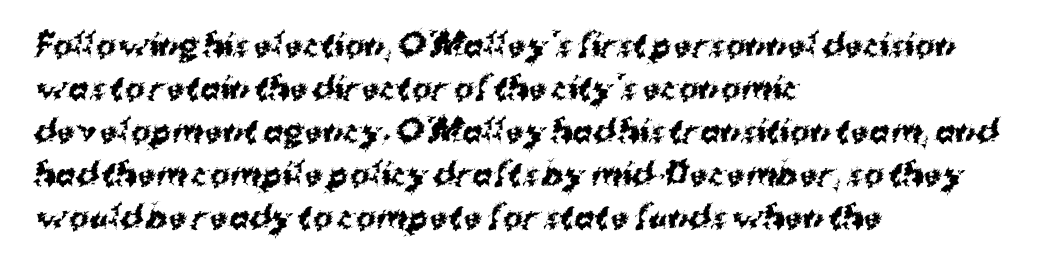
Q: Is the text bold? A: Yes.
Q: Is the typeface a serif or a sans-serif typeface? A: Sans-serif.
Q: Is the text underlined? A: No.
Q: How is the paragraph aligned? A: Left-aligned.
Q: Is the spacing between letters normal or unusually wide? A: Normal.
Q: Is the spacing between lines tight, normal or loose? A: Normal.
Q: Width (condensed, normal, or wide)? A: Normal.
Q: Stroke contrast? A: Medium.
Q: x-height? A: Medium.
Q: Monospaced? A: No.
